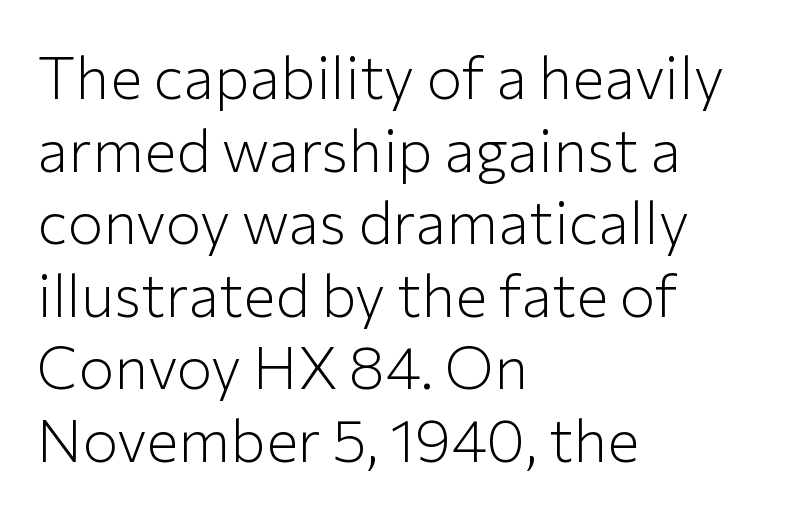
{"serif": "no", "italic": "no", "bold": "no", "weight": "light", "width": "normal", "stroke_contrast": "low", "x_height": "medium", "monospaced": "no", "underline": "no", "align": "left", "line_spacing_ratio": 1.21, "letter_spacing": "normal", "letter_spacing_em": 0.0, "glyph_px": 60}
